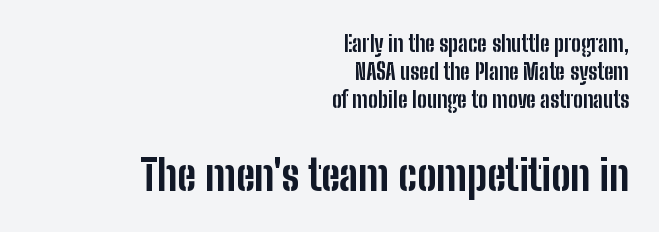
The image shows 43 px bold, condensed sans-serif type, upright; set right-aligned, normal line spacing (1.27x), normal letter spacing, not underlined; the second (bottom) block is 1.95x larger; low stroke contrast and a medium x-height.
